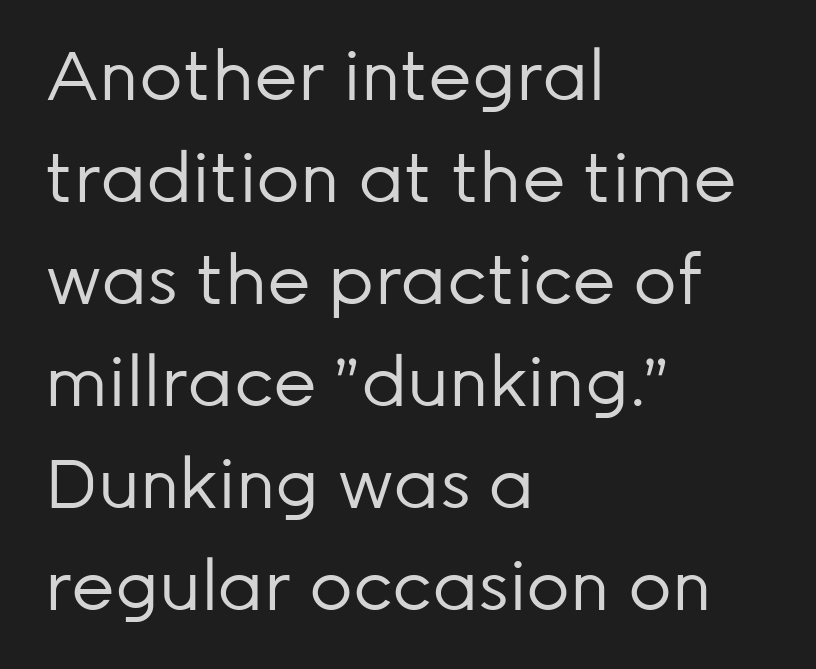
The image shows 68 px regular-weight sans-serif type, upright; set left-aligned, normal line spacing (1.5x), normal letter spacing, not underlined; low stroke contrast and a medium x-height.
